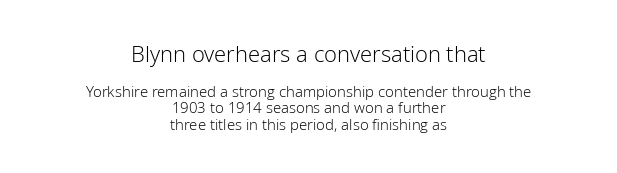
Which chunk is bigger? The first one — the top block dwarfs the bottom. The area under the type is left untouched. Leftover space on each line is divided equally before and after the words. Compared with typical body copy, the letter spacing here is the same.
